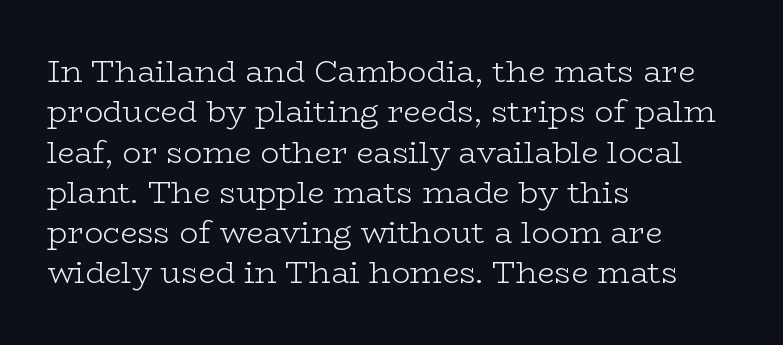
Characters remain perfectly vertical along every line. In terms of letterspacing, this is plain default setting. The passage shown is not underscored anywhere. The face used here is proportionally spaced, like ordinary book or web type. A serif font was chosen for this passage. Is the block centered? No — it sits flush against the left margin.
